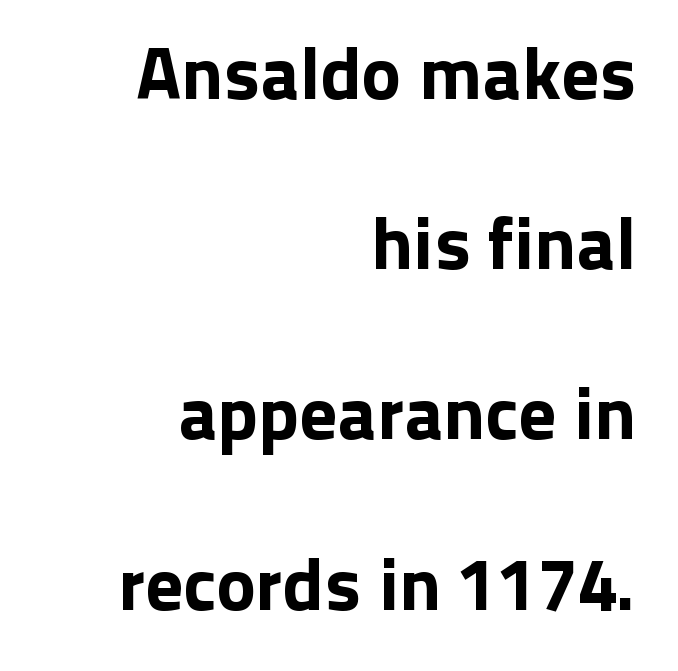
Q: Is the text italic (slanted)? A: No, it is upright.
Q: Is the typeface a serif or a sans-serif typeface? A: Sans-serif.
Q: Is the text underlined? A: No.
Q: How is the paragraph aligned? A: Right-aligned.
Q: Is the spacing between letters normal or unusually wide? A: Normal.
Q: Is the spacing between lines tight, normal or loose? A: Loose.
Q: Width (condensed, normal, or wide)? A: Normal.
Q: Stroke contrast? A: Low.
Q: x-height? A: Medium.
Q: Monospaced? A: No.
